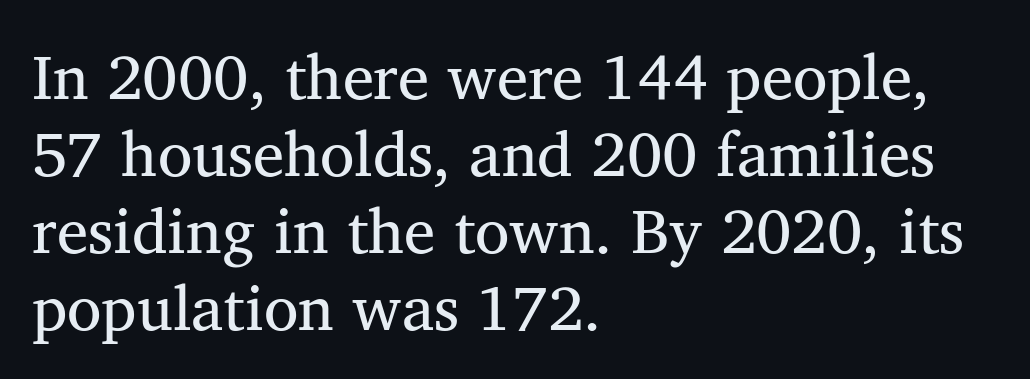
Q: Is the text bold? A: No.
Q: Is the text italic (slanted)? A: No, it is upright.
Q: Is the typeface a serif or a sans-serif typeface? A: Serif.
Q: Is the text underlined? A: No.
Q: How is the paragraph aligned? A: Left-aligned.
Q: Is the spacing between letters normal or unusually wide? A: Normal.
Q: Width (condensed, normal, or wide)? A: Normal.
Q: Stroke contrast? A: Medium.
Q: x-height? A: Medium.
Q: Monospaced? A: No.
